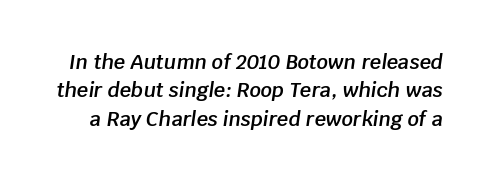
{"italic": "yes", "lean": "right", "slant_degrees": 8, "bold": "semi", "underline": "no", "line_spacing": "normal", "line_spacing_ratio": 1.42, "letter_spacing": "normal", "letter_spacing_em": 0.0, "glyph_px": 20}
